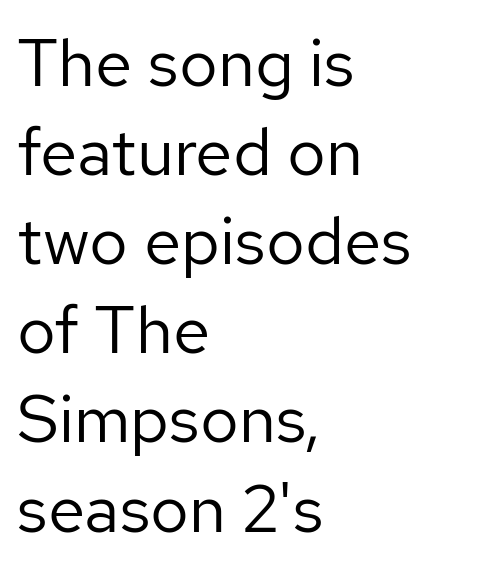
Q: Is the text bold? A: No.
Q: Is the text italic (slanted)? A: No, it is upright.
Q: Is the typeface a serif or a sans-serif typeface? A: Sans-serif.
Q: Is the text underlined? A: No.
Q: How is the paragraph aligned? A: Left-aligned.
Q: Is the spacing between letters normal or unusually wide? A: Normal.
Q: Is the spacing between lines tight, normal or loose? A: Normal.
Q: Width (condensed, normal, or wide)? A: Normal.
Q: Stroke contrast? A: Low.
Q: x-height? A: Medium.
Q: Monospaced? A: No.
